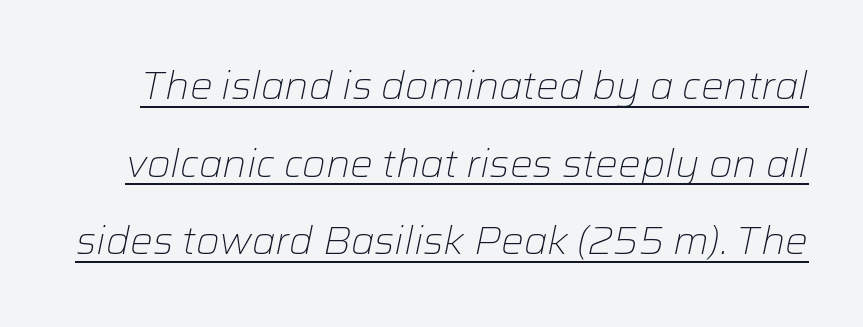
{"italic": "yes", "lean": "right", "slant_degrees": 12, "bold": "no", "weight": "light", "width": "normal", "stroke_contrast": "low", "x_height": "medium", "monospaced": "no", "underline": "yes", "line_spacing": "loose", "line_spacing_ratio": 2.04, "letter_spacing": "normal", "letter_spacing_em": 0.0, "glyph_px": 38}
